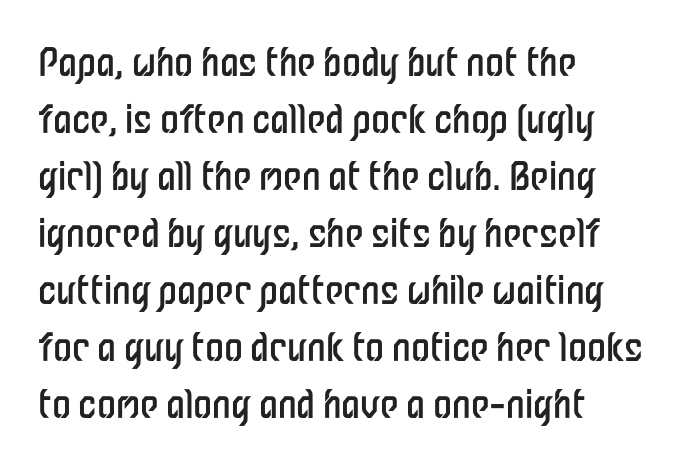
The letters advance in unequal steps, a hallmark of proportional type. Stems here are at most as thick as an everyday book face. Unmarked baselines from the first word to the last. Check where the strokes stop: nothing finishes them off — pure sans. Does the copy run flush right? No — it runs flush left. Default kerning and tracking; the words read as compact shapes.
